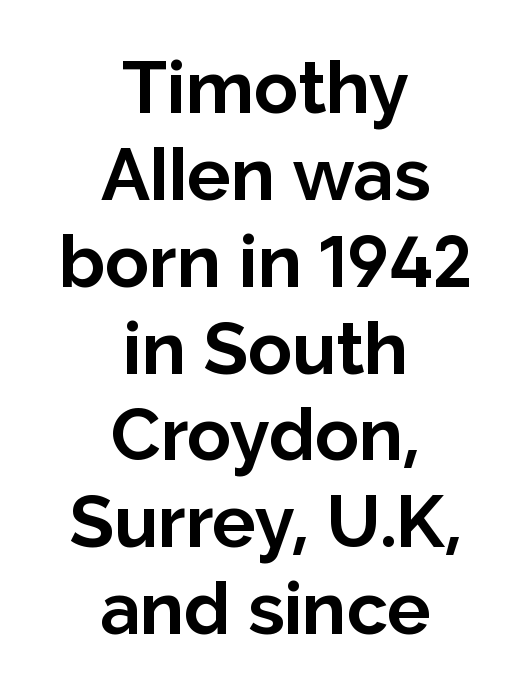
Q: Is the text bold? A: Yes.
Q: Is the text italic (slanted)? A: No, it is upright.
Q: Is the typeface a serif or a sans-serif typeface? A: Sans-serif.
Q: Is the text underlined? A: No.
Q: How is the paragraph aligned? A: Centered.
Q: Is the spacing between letters normal or unusually wide? A: Normal.
Q: Width (condensed, normal, or wide)? A: Normal.
Q: Stroke contrast? A: Low.
Q: x-height? A: Medium.
Q: Monospaced? A: No.
